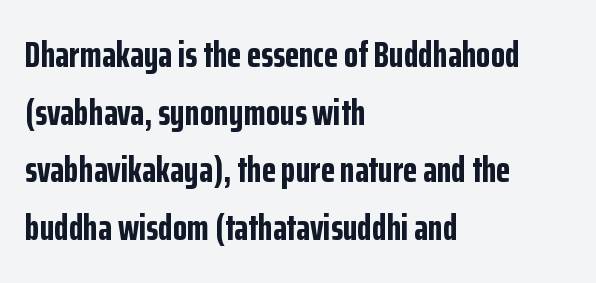
The image shows 37 px bold, condensed sans-serif type, upright; set left-aligned, normal line spacing (1.56x), normal letter spacing, not underlined; low stroke contrast and a medium x-height.
